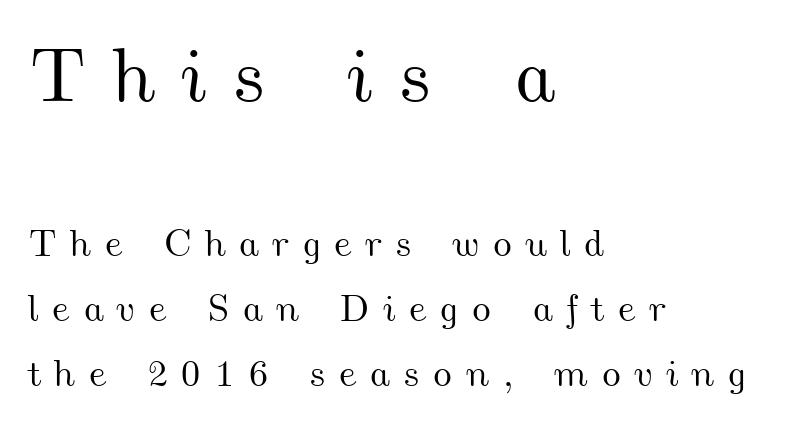
Q: Is the text underlined? A: No.
Q: How is the paragraph aligned? A: Left-aligned.
Q: Is the spacing between letters normal or unusually wide? A: Unusually wide.
Q: Is the spacing between lines tight, normal or loose? A: Normal.
Q: Which block of text is set in a larger size, the first (top) or the second (bottom)? A: The first (top) one.
Q: Width (condensed, normal, or wide)? A: Wide.
Q: Stroke contrast? A: Medium.
Q: x-height? A: Small.
Q: Monospaced? A: No.
